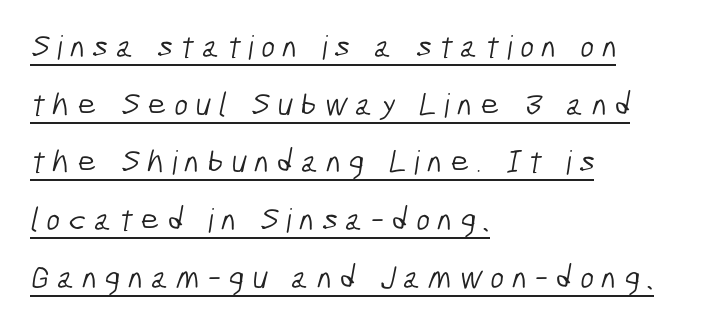
Q: Is the text bold? A: No.
Q: Is the typeface a serif or a sans-serif typeface? A: Sans-serif.
Q: Is the text underlined? A: Yes.
Q: How is the paragraph aligned? A: Left-aligned.
Q: Is the spacing between letters normal or unusually wide? A: Unusually wide.
Q: Width (condensed, normal, or wide)? A: Condensed.
Q: Stroke contrast? A: Low.
Q: x-height? A: Medium.
Q: Monospaced? A: No.
